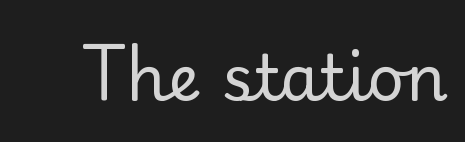
Q: Is the text bold? A: No.
Q: Is the text italic (slanted)? A: No, it is upright.
Q: Is the typeface a serif or a sans-serif typeface? A: Serif.
Q: Is the text underlined? A: No.
Q: Is the spacing between letters normal or unusually wide? A: Normal.
Q: Width (condensed, normal, or wide)? A: Normal.
Q: Stroke contrast? A: Low.
Q: x-height? A: Small.
Q: Monospaced? A: No.
